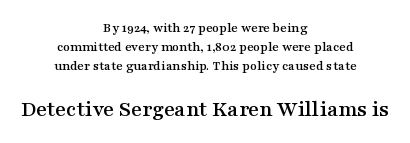
Q: Is the text italic (slanted)? A: No, it is upright.
Q: Is the text underlined? A: No.
Q: How is the paragraph aligned? A: Centered.
Q: Is the spacing between letters normal or unusually wide? A: Normal.
Q: Is the spacing between lines tight, normal or loose? A: Normal.
Q: Which block of text is set in a larger size, the first (top) or the second (bottom)? A: The second (bottom) one.
